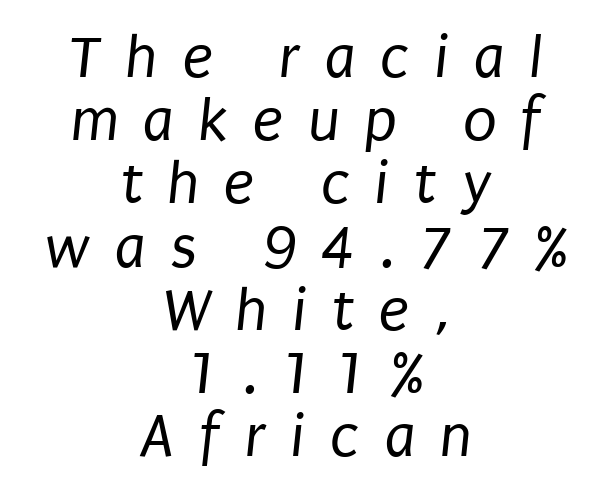
The image shows 62 px regular-weight, condensed sans-serif type; set centered, tight line spacing (1.02x), unusually wide letter spacing (+0.4 em), not underlined; low stroke contrast and a large x-height.
